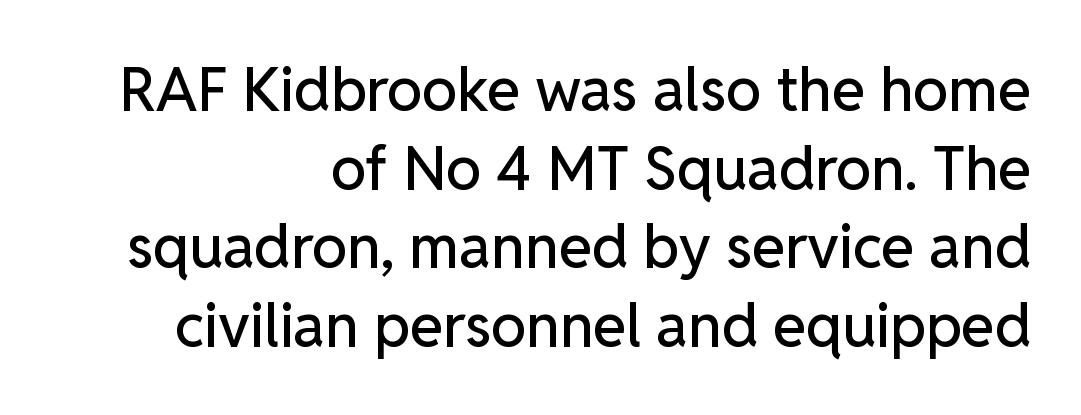
The image shows 60 px sans-serif type, upright; set right-aligned, normal line spacing (1.31x), normal letter spacing, not underlined; low stroke contrast and a medium x-height.
